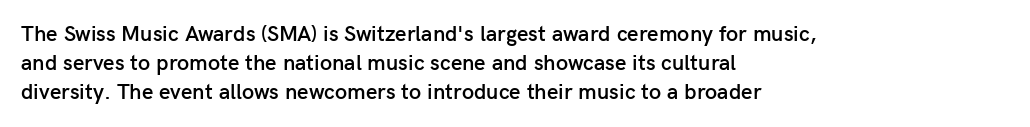
Q: Is the text bold? A: Semi-bold.
Q: Is the text italic (slanted)? A: No, it is upright.
Q: Is the text underlined? A: No.
Q: How is the paragraph aligned? A: Left-aligned.
Q: Is the spacing between letters normal or unusually wide? A: Normal.
Q: Is the spacing between lines tight, normal or loose? A: Normal.
